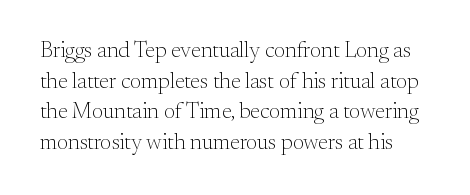
{"italic": "no", "bold": "no", "underline": "no", "line_spacing": "normal", "line_spacing_ratio": 1.39, "letter_spacing": "normal", "letter_spacing_em": 0.0, "glyph_px": 22}
